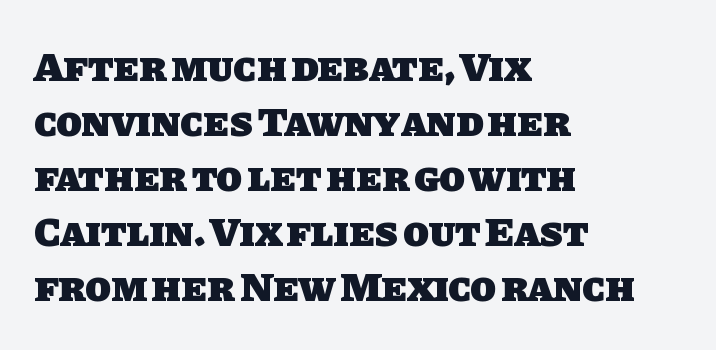
{"serif": "no", "bold": "yes", "weight": "heavy", "width": "normal", "stroke_contrast": "low", "x_height": "large", "monospaced": "no", "underline": "no", "align": "left", "line_spacing": "normal", "line_spacing_ratio": 1.31, "letter_spacing": "normal", "letter_spacing_em": 0.0, "glyph_px": 42}
